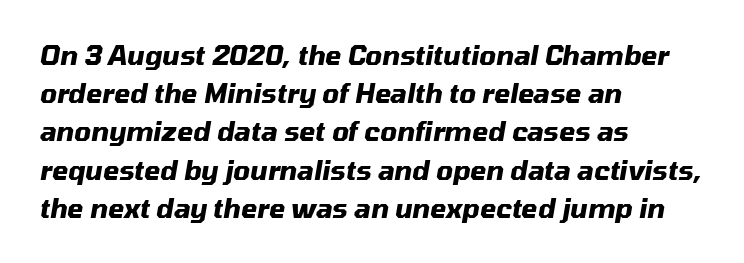
In CSS terms this would be text-align: left. Normally led — the rows are evenly, conventionally spaced. Look at the tracking — it's just the regular setting, nothing added. Tall strokes in this sample are angled rather than plumb. No word sits above an underline. Weight check: bold — yes, fully.
